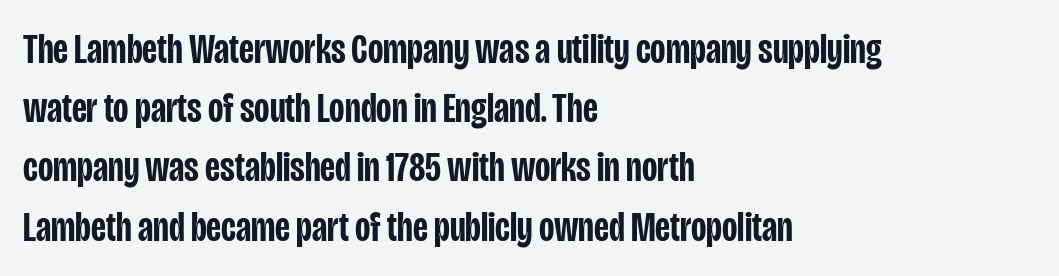
{"serif": "no", "italic": "no", "bold": "semi", "weight": "semibold", "width": "condensed", "stroke_contrast": "low", "x_height": "large", "monospaced": "no", "underline": "no", "align": "left", "line_spacing": "normal", "line_spacing_ratio": 1.41, "letter_spacing": "normal", "letter_spacing_em": 0.0, "glyph_px": 42}
